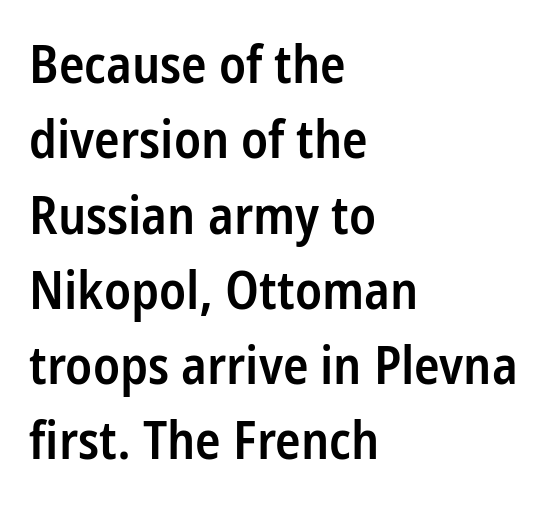
The rendering keeps characters at their native spacing. Does the copy run flush right? No — it runs flush left. The sample has been set in demibold, a notch under bold. Posture: straight, roman, zero tilt. The face used here is proportionally spaced, like ordinary book or web type. The letters carry no serifs — their stems end cleanly without finishing strokes.
